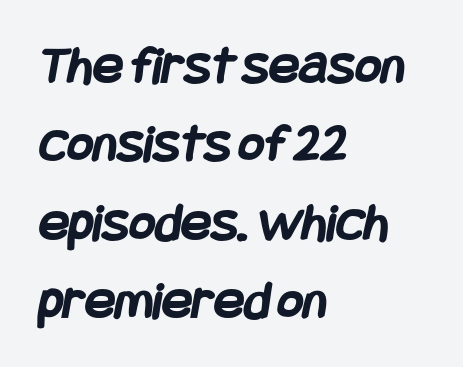
Strokes here are thick enough to call this a true bold. The designer left line spacing at the default. Letter spacing: default. Every row of glyphs begins at an identical x-position on the left. The space beneath each line is pristine and unruled. Typographically, this falls in the sans-serif category.
